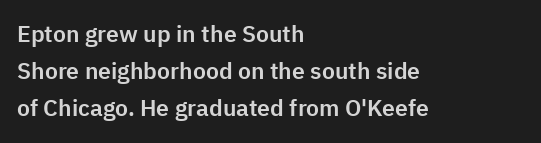
The image shows 23 px text type, upright; set left-aligned, normal line spacing (1.6x), normal letter spacing, not underlined.
